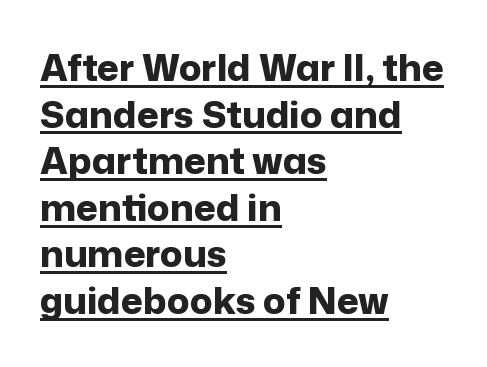
The image shows 37 px bold sans-serif type, upright; set left-aligned, normal line spacing (1.26x), normal letter spacing, underlined; low stroke contrast and a medium x-height.
